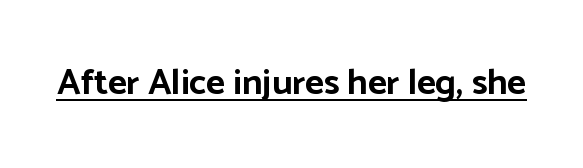
Q: Is the text bold? A: Yes.
Q: Is the text italic (slanted)? A: No, it is upright.
Q: Is the typeface a serif or a sans-serif typeface? A: Sans-serif.
Q: Is the text underlined? A: Yes.
Q: Is the spacing between letters normal or unusually wide? A: Normal.
Q: Width (condensed, normal, or wide)? A: Normal.
Q: Stroke contrast? A: Low.
Q: x-height? A: Medium.
Q: Monospaced? A: No.
